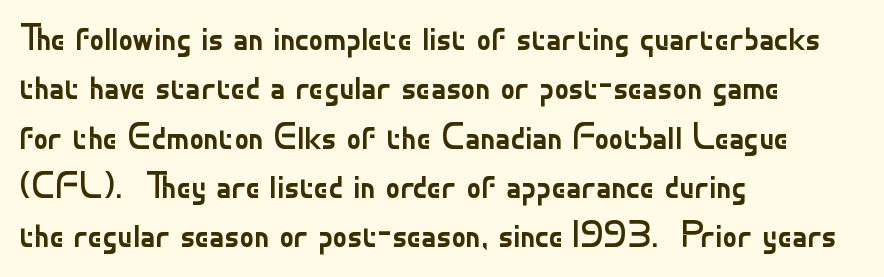
The letters look calm and open, with moderate or lighter stems. This rendering uses left alignment, leaving the right contour irregular. Tracking here is standard; glyphs follow each other at the usual distance. Is there any slant? The stems are plumb.
